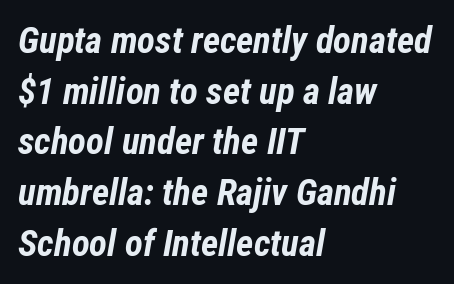
Q: Is the text bold? A: Yes.
Q: Is the text italic (slanted)? A: Yes, it leans right by about 12 degrees.
Q: Is the text underlined? A: No.
Q: How is the paragraph aligned? A: Left-aligned.
Q: Is the spacing between letters normal or unusually wide? A: Normal.
Q: Is the spacing between lines tight, normal or loose? A: Normal.
Q: Width (condensed, normal, or wide)? A: Condensed.
Q: Stroke contrast? A: Low.
Q: x-height? A: Medium.
Q: Monospaced? A: No.
